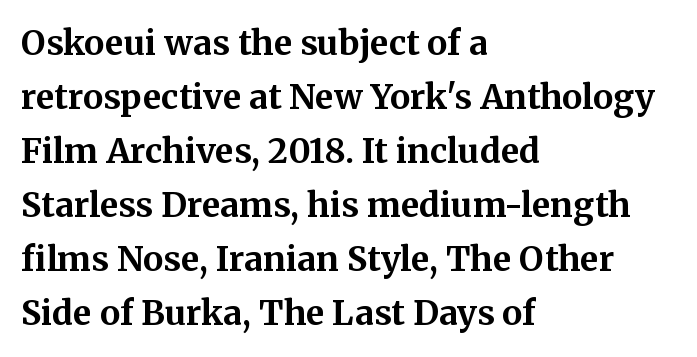
The image shows 34 px bold serif type, upright; set left-aligned, normal line spacing (1.59x), normal letter spacing, not underlined; medium stroke contrast and a medium x-height.
